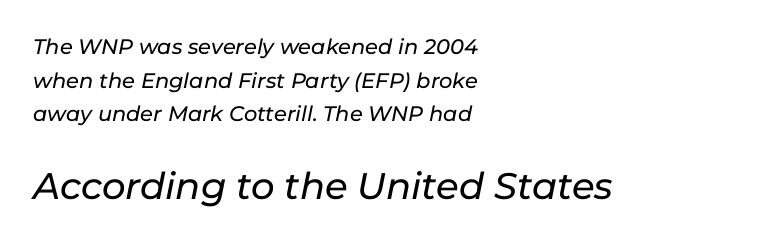
Q: Is the text italic (slanted)? A: Yes, it leans right by about 11 degrees.
Q: Is the text underlined? A: No.
Q: How is the paragraph aligned? A: Left-aligned.
Q: Is the spacing between letters normal or unusually wide? A: Normal.
Q: Is the spacing between lines tight, normal or loose? A: Normal.
Q: Which block of text is set in a larger size, the first (top) or the second (bottom)? A: The second (bottom) one.
Q: Width (condensed, normal, or wide)? A: Normal.
Q: Stroke contrast? A: Low.
Q: x-height? A: Medium.
Q: Monospaced? A: No.
